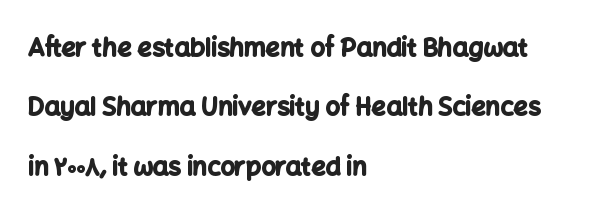
The lettering stays uniformly vertical, giving the passage a roman look. Nobody touched the tracking dial on this one. These lines are set flush left with a ragged right edge. The passage shown is emphatically bold. Rule under the text: the space is simply empty.
